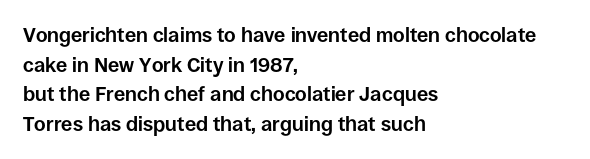
Q: Is the text bold? A: Yes.
Q: Is the text italic (slanted)? A: No, it is upright.
Q: Is the text underlined? A: No.
Q: How is the paragraph aligned? A: Left-aligned.
Q: Is the spacing between letters normal or unusually wide? A: Normal.
Q: Is the spacing between lines tight, normal or loose? A: Normal.
